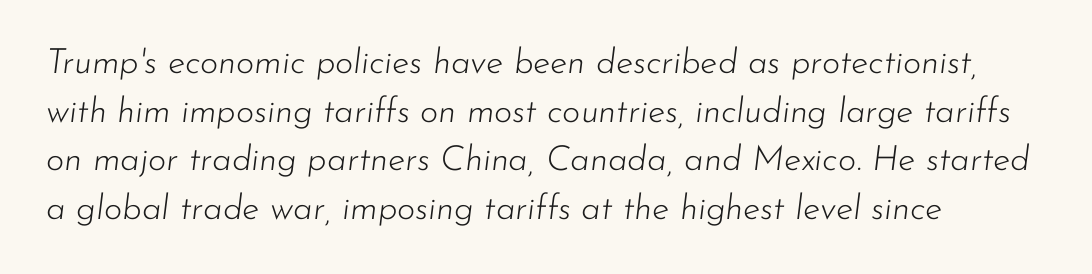
{"italic": "yes", "lean": "right", "slant_degrees": 7, "bold": "no", "weight": "light", "width": "normal", "stroke_contrast": "low", "x_height": "small", "monospaced": "no", "underline": "no", "align": "left", "line_spacing": "normal", "line_spacing_ratio": 1.39, "letter_spacing": "normal", "letter_spacing_em": 0.0, "glyph_px": 35}
